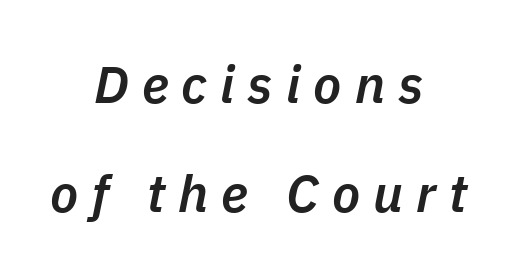
Q: Is the text bold? A: Semi-bold.
Q: Is the text italic (slanted)? A: Yes, it leans right by about 11 degrees.
Q: Is the text underlined? A: No.
Q: How is the paragraph aligned? A: Centered.
Q: Is the spacing between letters normal or unusually wide? A: Unusually wide.
Q: Is the spacing between lines tight, normal or loose? A: Loose.
Q: Width (condensed, normal, or wide)? A: Normal.
Q: Stroke contrast? A: Low.
Q: x-height? A: Medium.
Q: Monospaced? A: No.
